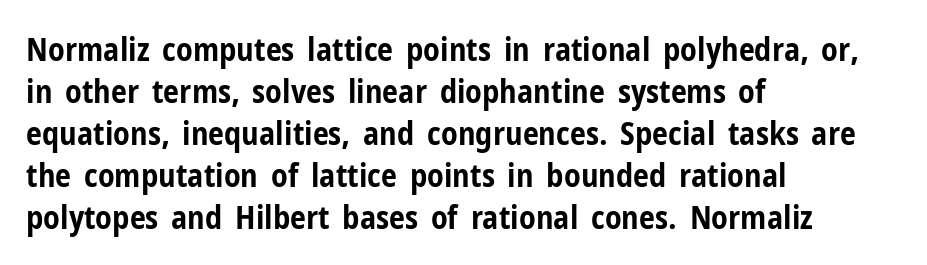
The image shows 32 px bold, condensed sans-serif type, upright; set left-aligned, normal line spacing (1.31x), normal letter spacing, not underlined; low stroke contrast and a medium x-height.
